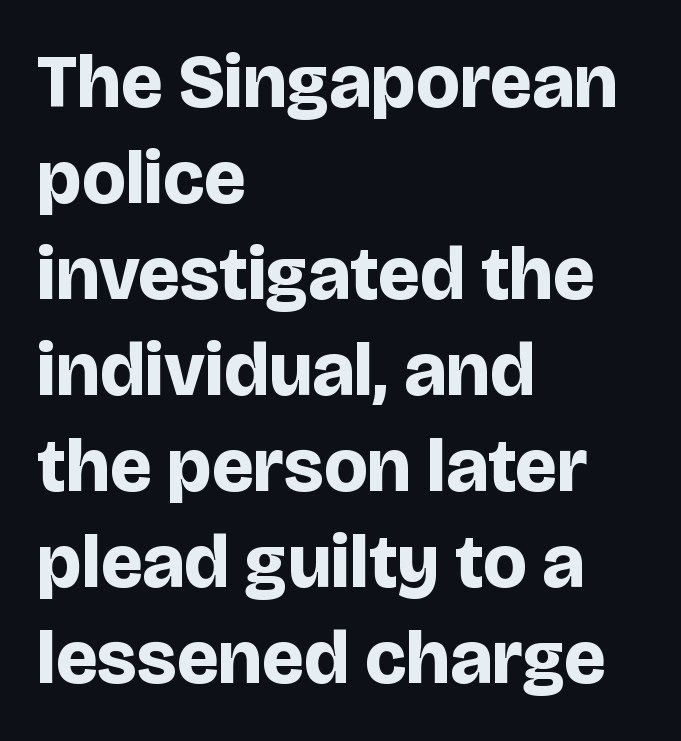
The image shows 75 px bold sans-serif type, upright; set left-aligned, normal line spacing (1.28x), normal letter spacing, not underlined; low stroke contrast and a large x-height.
